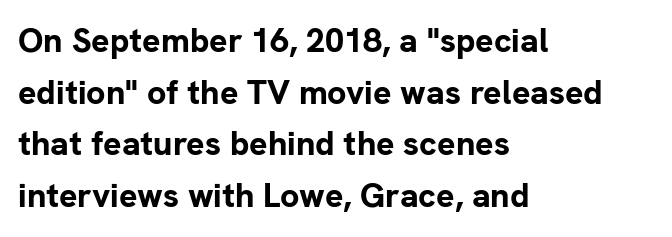
Vertical strokes here are truly vertical. The space beneath each line is pristine and unruled. Leading matches the norm, producing a regular column. The compositor pushed each line to the left boundary.
